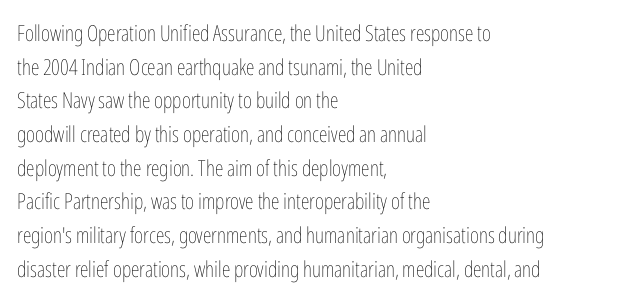
The image shows 22 px text type, upright; set left-aligned, normal line spacing (1.53x), normal letter spacing, not underlined.
